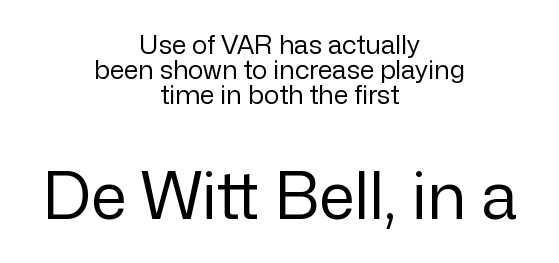
No letter is thick-stroked: the sample isn't bold. Short note: letters normally spaced. Any mark beneath the type? The region is blank. Designer's note — italics off, roman on.
